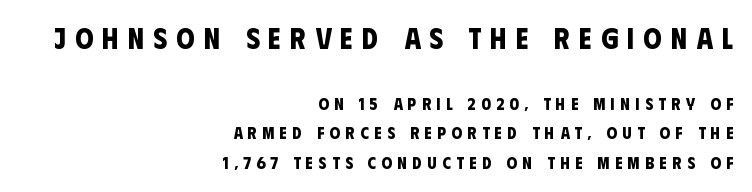
The image shows 29 px bold, condensed sans-serif type; set right-aligned, line spacing 1.72x, unusually wide letter spacing (+0.32 em), not underlined; the first (top) block is 1.71x larger; low stroke contrast and a large x-height.
